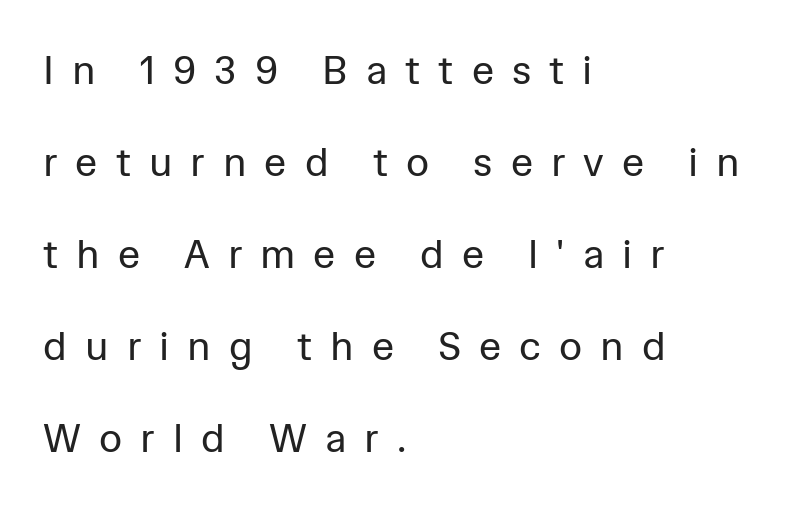
The image shows 40 px regular-weight sans-serif type, upright; set left-aligned, loose line spacing (2.3x), unusually wide letter spacing (+0.45 em), not underlined; low stroke contrast and a medium x-height.
